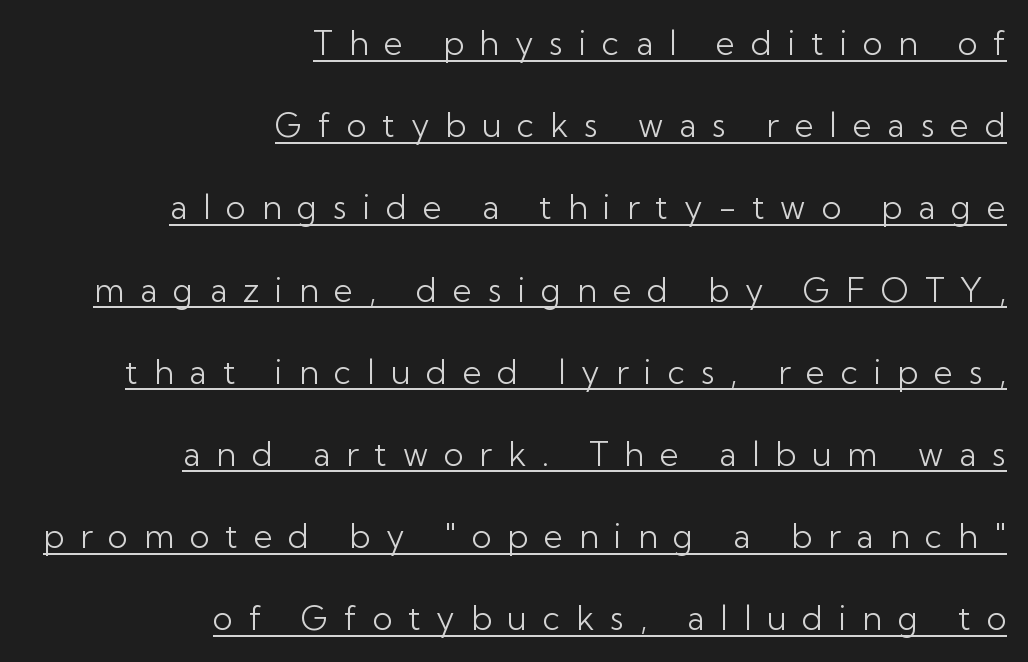
The image shows 33 px light sans-serif type, upright; set right-aligned, loose line spacing (2.49x), unusually wide letter spacing (+0.48 em), underlined; low stroke contrast and a medium x-height.
